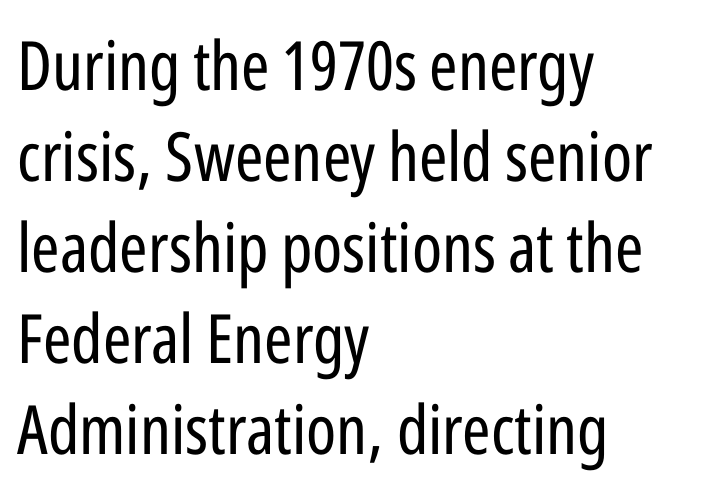
The strip under each line holds only bare page. Unlike italic type, these characters show no tilt at all. The gaps between neighbouring characters are ordinary and unremarkable. Varying glyph widths throughout — classic text-font behaviour. Nope, no serifs anywhere on these letters. The line-height multiplier appears to be the usual default.
